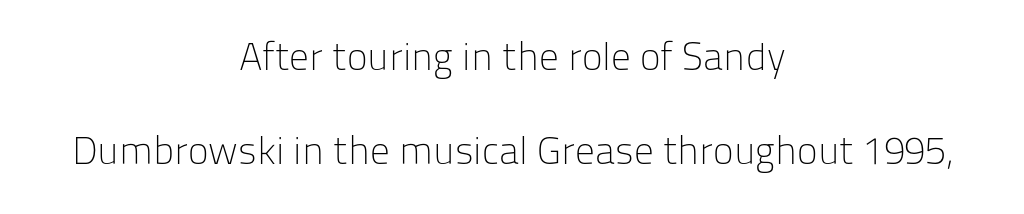
The image shows 39 px light sans-serif type, upright; set centered, loose line spacing (2.4x), normal letter spacing, not underlined; low stroke contrast and a medium x-height.
